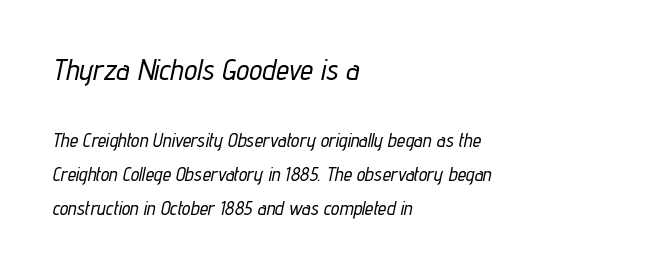
Q: Is the text italic (slanted)? A: Yes, it leans right by about 12 degrees.
Q: Is the text underlined? A: No.
Q: How is the paragraph aligned? A: Left-aligned.
Q: Is the spacing between letters normal or unusually wide? A: Normal.
Q: Which block of text is set in a larger size, the first (top) or the second (bottom)? A: The first (top) one.
Q: Width (condensed, normal, or wide)? A: Condensed.
Q: Stroke contrast? A: Low.
Q: x-height? A: Medium.
Q: Monospaced? A: No.
